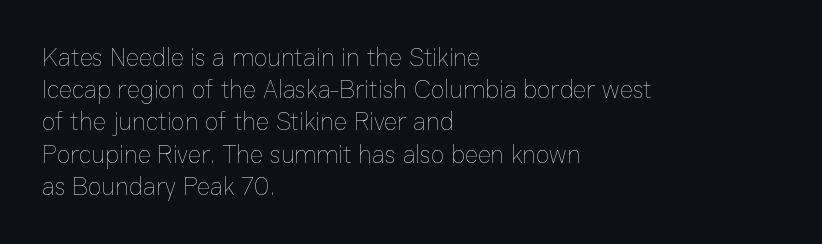
{"italic": "no", "bold": "no", "underline": "no", "align": "left", "line_spacing": "normal", "line_spacing_ratio": 1.29, "letter_spacing": "normal", "letter_spacing_em": 0.0, "glyph_px": 25}
